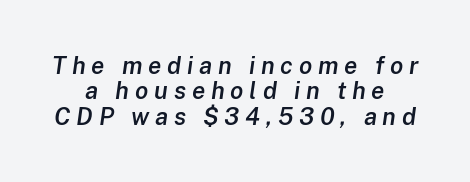
Notice the strokes are somewhat thickened but not fully heavy: this is a semibold. The designer dialed line spacing down below the default. You can tell it's italic because the verticals aren't actually vertical. The words here are not underlined.
